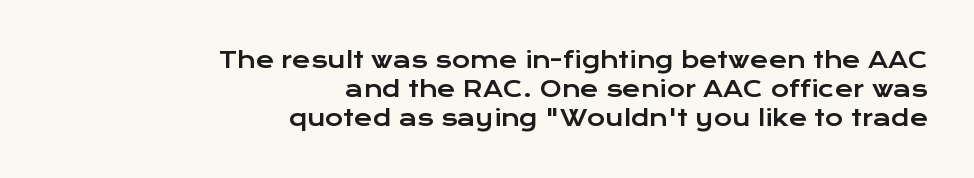
{"italic": "no", "underline": "no", "align": "right", "line_spacing": "normal", "line_spacing_ratio": 1.31, "letter_spacing": "normal", "letter_spacing_em": 0.0, "glyph_px": 22}
